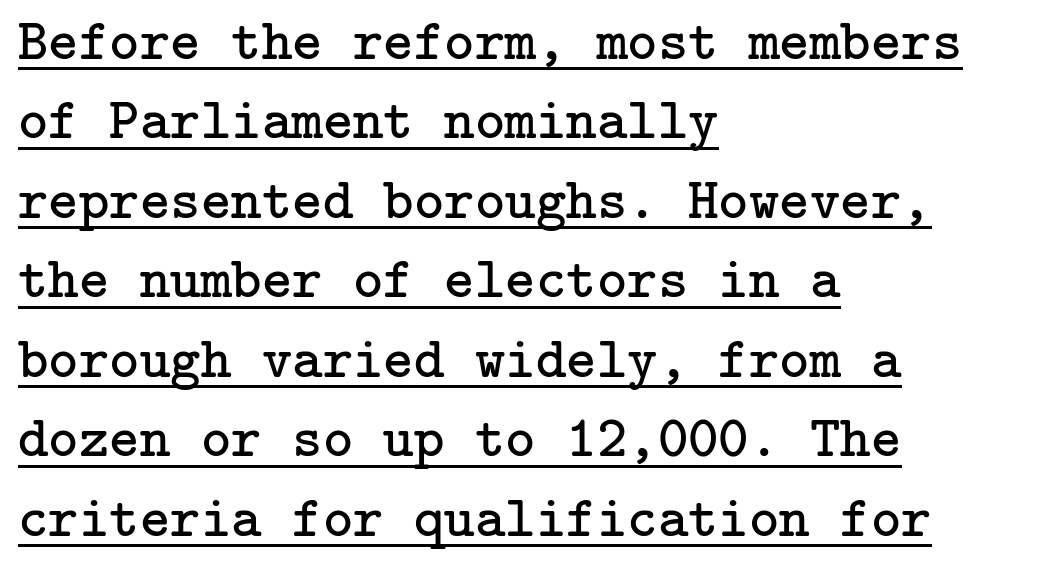
The image shows 58 px regular-weight serif type, upright; set left-aligned, normal line spacing (1.37x), normal letter spacing, underlined; low stroke contrast and a medium x-height.
